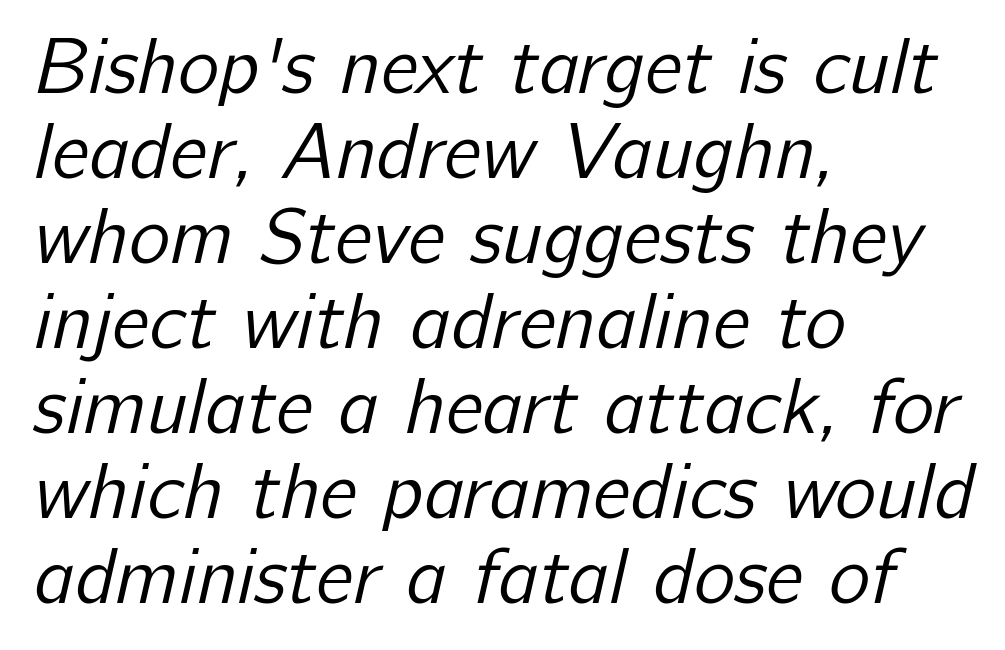
The image shows 78 px regular-weight sans-serif type; set left-aligned, tight line spacing (1.09x), normal letter spacing, not underlined; low stroke contrast and a medium x-height.
